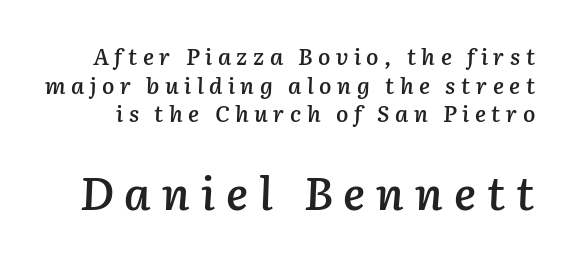
{"italic": "yes", "lean": "right", "slant_degrees": 3, "bold": "semi", "weight": "semibold", "width": "normal", "stroke_contrast": "low", "x_height": "medium", "monospaced": "no", "underline": "no", "line_spacing": "normal", "line_spacing_ratio": 1.25, "letter_spacing": "wide", "letter_spacing_em": 0.24, "larger_block": "second", "size_ratio": 2.0, "glyph_px": 46}
